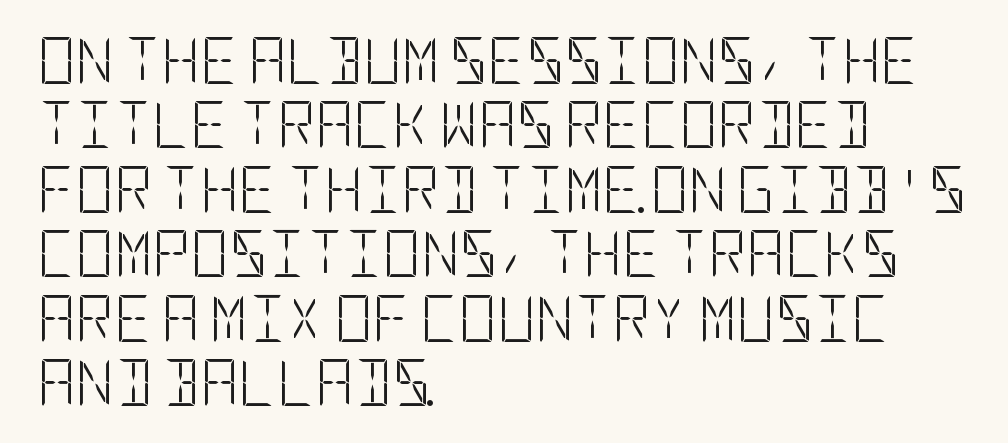
{"serif": "no", "italic": "no", "bold": "no", "weight": "light", "width": "condensed", "stroke_contrast": "low", "x_height": "large", "underline": "no", "align": "left", "line_spacing": "normal", "line_spacing_ratio": 1.37, "letter_spacing": "normal", "letter_spacing_em": 0.0, "glyph_px": 47}
